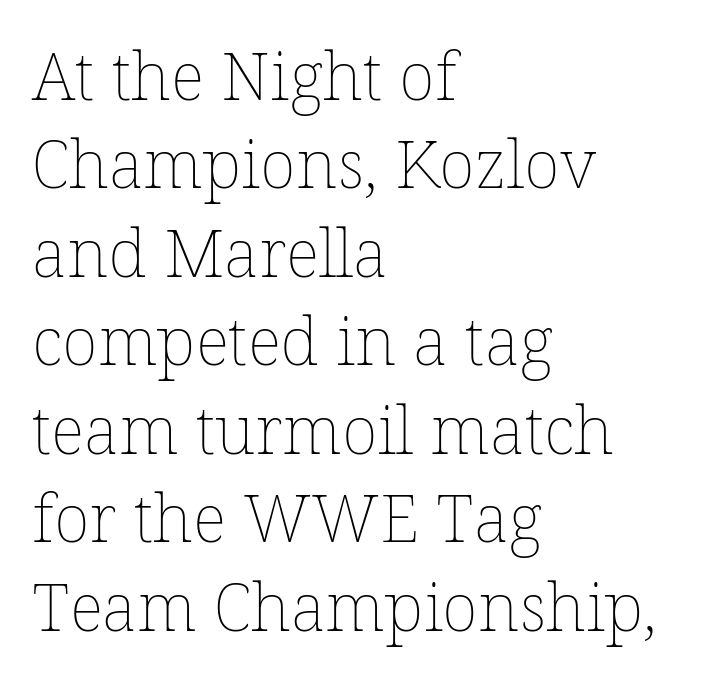
The image shows 67 px thin type, upright; set left-aligned, normal line spacing (1.32x), normal letter spacing, not underlined; low stroke contrast and a medium x-height.
